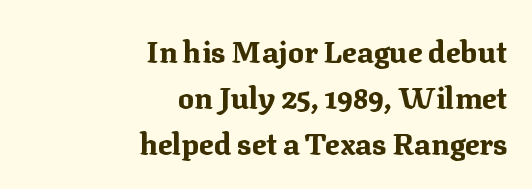
Horizontally, the lines are justified to the trailing edge only. Glyph-to-glyph distance matches everyday printed text. This is serif lettering, the kind often seen in printed books. Look at the stroke-to-counter ratio: heavy, a bold. This sample has the flowing, uneven cadence of proportional lettering.
